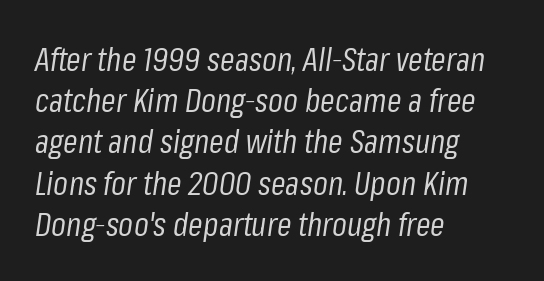
The image shows 33 px regular-weight, condensed type, italic (leaning right); set left-aligned, normal line spacing (1.25x), normal letter spacing, not underlined; low stroke contrast and a medium x-height.
